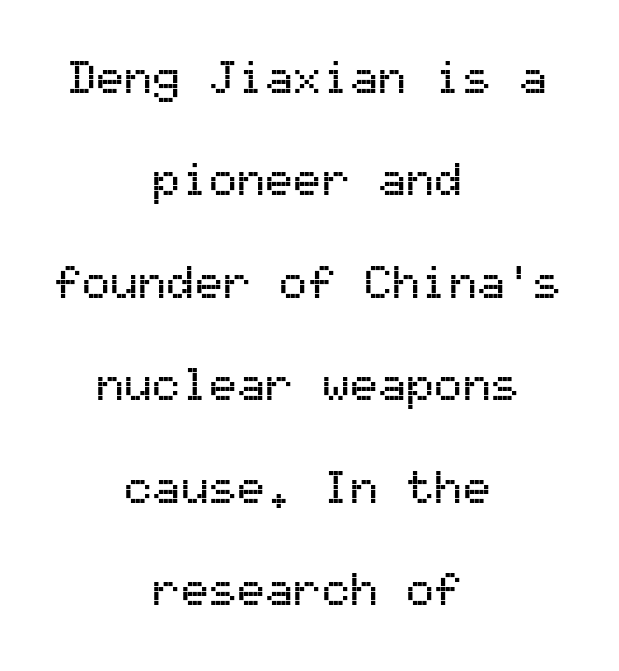
{"serif": "no", "italic": "no", "width": "normal", "stroke_contrast": "medium", "x_height": "medium", "monospaced": "yes", "underline": "no", "align": "center", "line_spacing": "loose", "line_spacing_ratio": 2.18, "letter_spacing": "normal", "letter_spacing_em": 0.0, "glyph_px": 47}
